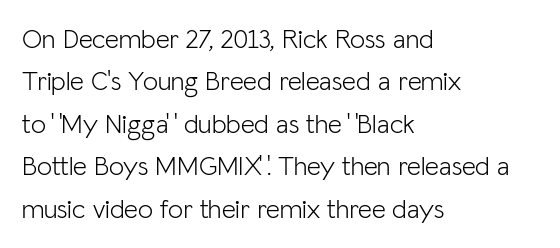
Q: Is the text bold? A: No.
Q: Is the text italic (slanted)? A: No, it is upright.
Q: Is the text underlined? A: No.
Q: How is the paragraph aligned? A: Left-aligned.
Q: Is the spacing between letters normal or unusually wide? A: Normal.
Q: Is the spacing between lines tight, normal or loose? A: Normal.
